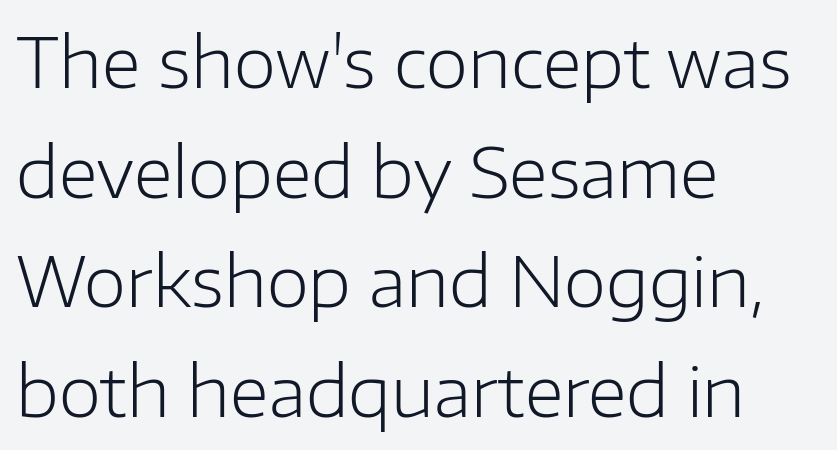
The image shows 69 px light sans-serif type, upright; set left-aligned, normal line spacing (1.59x), normal letter spacing, not underlined; low stroke contrast and a medium x-height.
